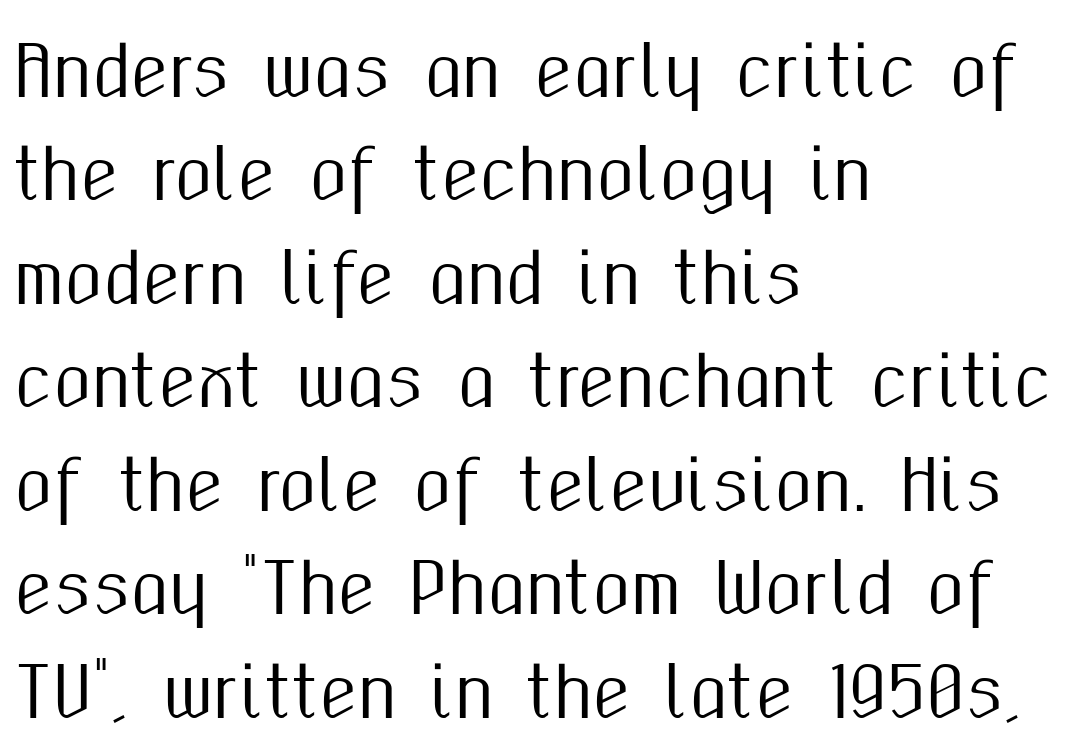
The image shows 69 px condensed sans-serif type, upright; set left-aligned, normal line spacing (1.5x), normal letter spacing, not underlined; medium stroke contrast and a medium x-height.
